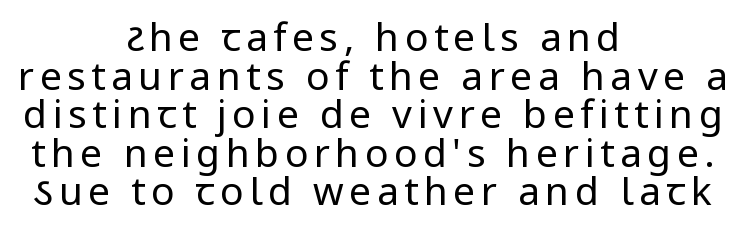
{"serif": "no", "italic": "no", "bold": "no", "weight": "regular", "width": "normal", "stroke_contrast": "low", "x_height": "medium", "monospaced": "no", "underline": "no", "align": "center", "line_spacing": "tight", "line_spacing_ratio": 0.99, "glyph_px": 39}
